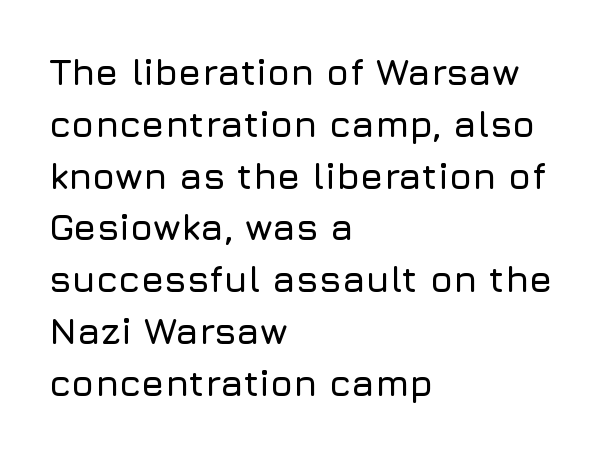
{"serif": "no", "italic": "no", "width": "normal", "stroke_contrast": "low", "x_height": "medium", "monospaced": "no", "underline": "no", "align": "left", "line_spacing": "normal", "line_spacing_ratio": 1.4, "letter_spacing": "normal", "letter_spacing_em": 0.0, "glyph_px": 37}
